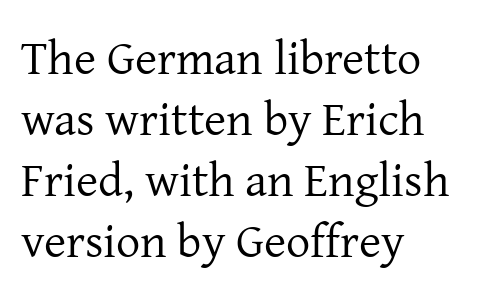
The passage shown is not underscored anywhere. Nothing unusual about the tracking: characters are spaced as the font intends. Character widths vary here, with narrow letters taking less room than wide ones. Reading down the column, the eye jumps a familiar distance to each next line. These lines are set flush left with a ragged right edge.
